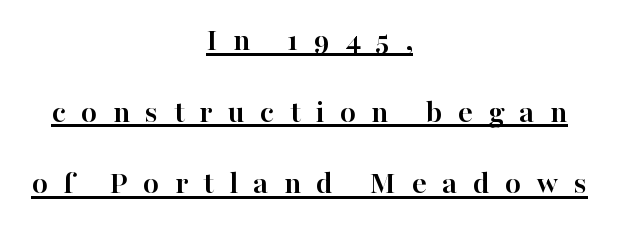
The image shows 33 px semibold serif type, upright; set centered, loose line spacing (2.17x), unusually wide letter spacing (+0.46 em), underlined; high stroke contrast and a medium x-height.
